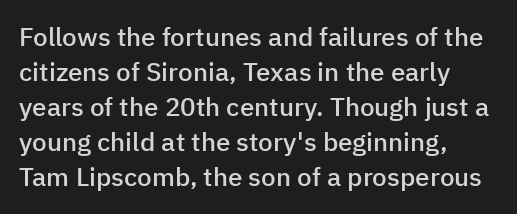
The image shows 26 px text type, upright; set left-aligned, normal line spacing (1.35x), normal letter spacing, not underlined.
